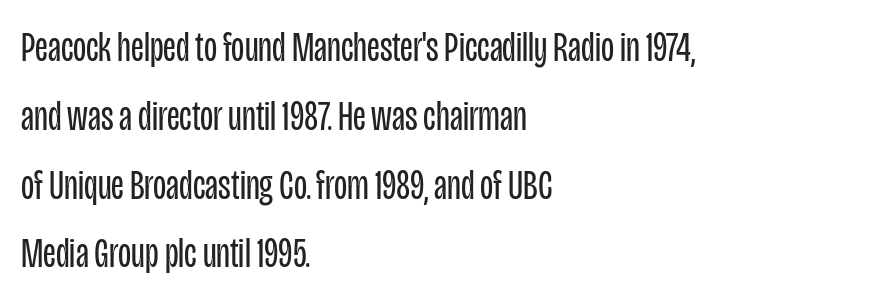
Do the letters lean? They stand straight. Interline gaps are of average width in this sample. Look at the bottom of the vertical strokes: they stop flat, with no serifs. A bare baseline throughout the passage. The tracking reads as untouched default to a designer's eye. Vertical stems look standard width or narrower in stroke.
